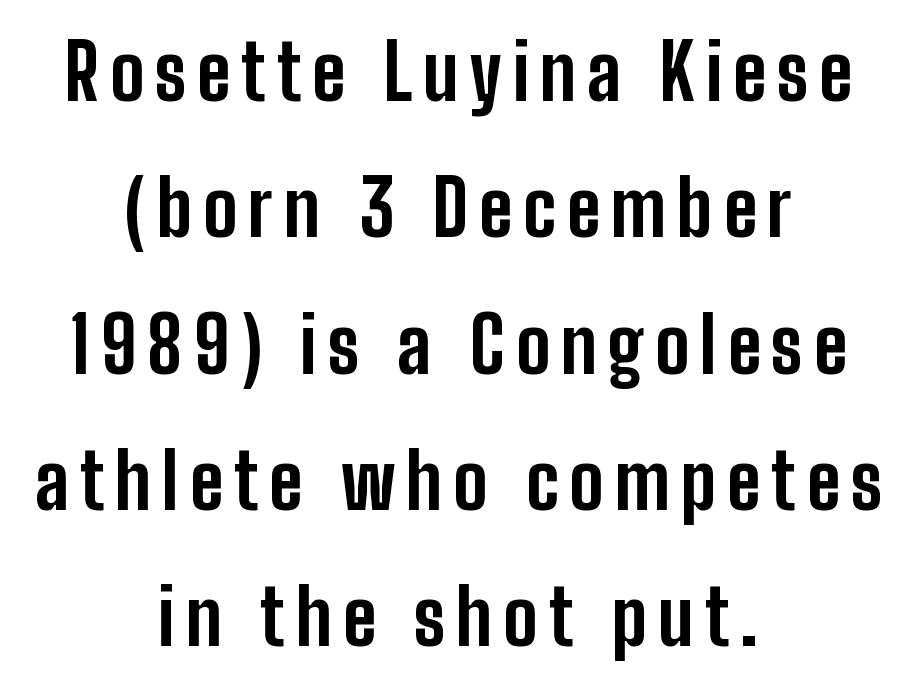
Q: Is the text bold? A: Yes.
Q: Is the text italic (slanted)? A: No, it is upright.
Q: Is the typeface a serif or a sans-serif typeface? A: Sans-serif.
Q: Is the text underlined? A: No.
Q: How is the paragraph aligned? A: Centered.
Q: Width (condensed, normal, or wide)? A: Condensed.
Q: Stroke contrast? A: Low.
Q: x-height? A: Medium.
Q: Monospaced? A: No.
